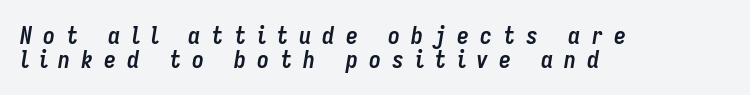
Here the glyphs are tracked loosely, breaking word shapes into spaced letters. Each glyph is drawn with heavy, bold strokes. Just letters on the line, the space beneath them empty. Compared with typical paragraphs, the rows here are closer together. The rendering applies a slant to the glyphs.
